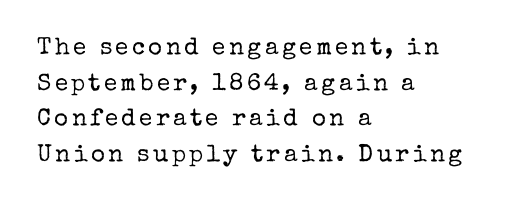
Q: Is the text bold? A: No.
Q: Is the text italic (slanted)? A: No, it is upright.
Q: Is the text underlined? A: No.
Q: How is the paragraph aligned? A: Left-aligned.
Q: Is the spacing between lines tight, normal or loose? A: Normal.
